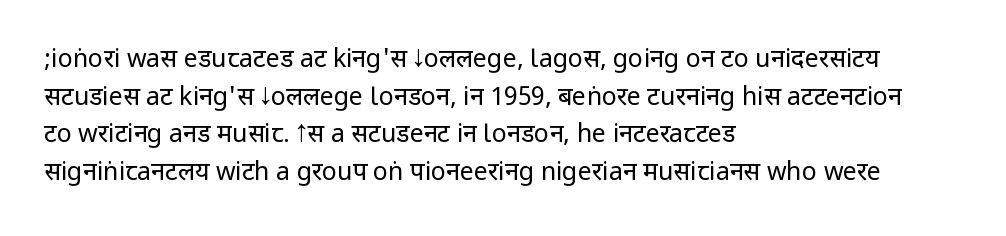
{"italic": "no", "bold": "no", "underline": "no", "align": "left", "line_spacing": "normal", "line_spacing_ratio": 1.51, "letter_spacing": "normal", "letter_spacing_em": 0.0, "glyph_px": 25}
